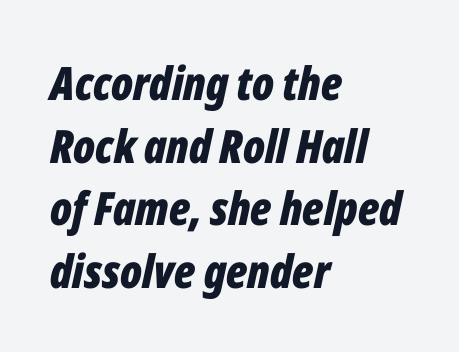
The image shows 46 px bold, condensed type, italic (leaning right); set left-aligned, normal line spacing (1.36x), normal letter spacing, not underlined; low stroke contrast and a medium x-height.
